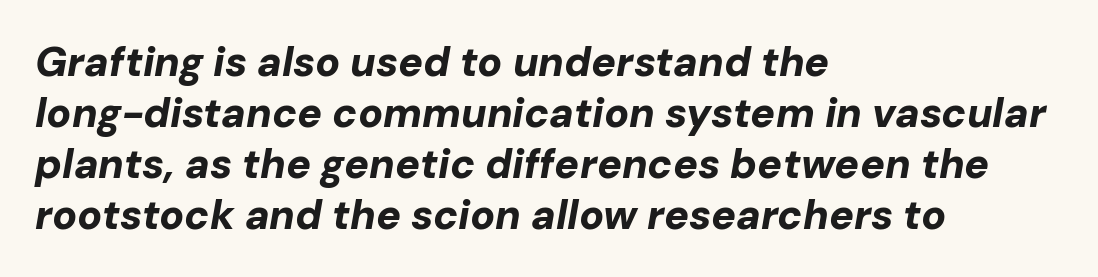
Weight check: bold — yes, fully. Horizontally, the lines are justified to the leading edge only. The passage shown is typed in a proportional face where columns would drift. The line texture is even and compact thanks to regular tracking.
